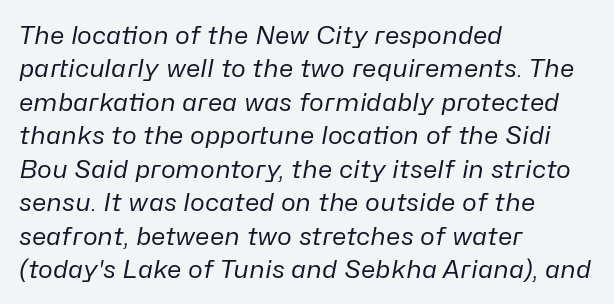
Short note: letters normally spaced. Regular leading. The paragraph has a hard left edge and a soft right edge. The passage shown is not bold in any degree. The text carries the slant typical of an italic or oblique font. The glyphs are unaccompanied by any horizontal stroke below them.
